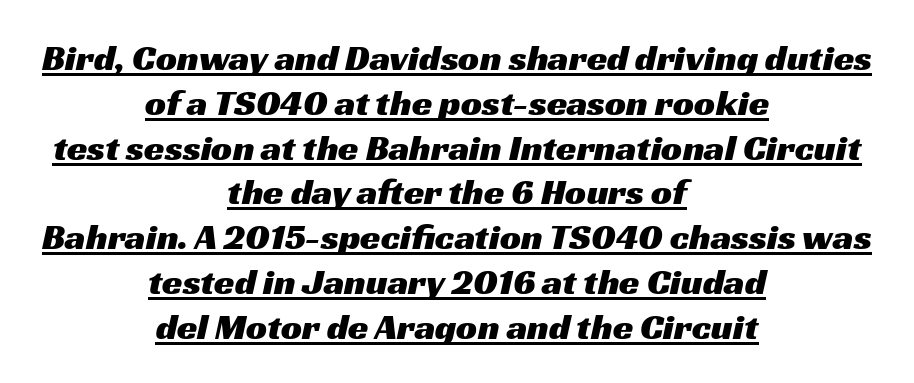
Q: Is the typeface a serif or a sans-serif typeface? A: Sans-serif.
Q: Is the text underlined? A: Yes.
Q: How is the paragraph aligned? A: Centered.
Q: Is the spacing between letters normal or unusually wide? A: Normal.
Q: Width (condensed, normal, or wide)? A: Wide.
Q: Stroke contrast? A: Medium.
Q: x-height? A: Medium.
Q: Monospaced? A: No.
